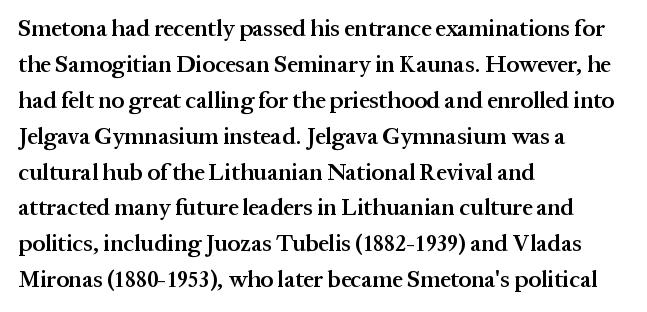
The image shows 23 px text type, upright; set left-aligned, normal line spacing (1.56x), normal letter spacing, not underlined.
